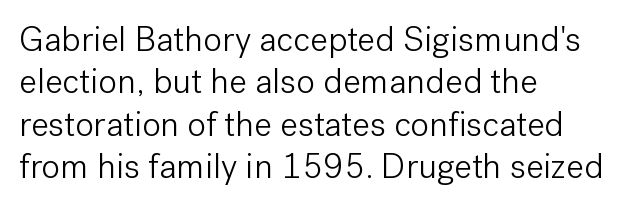
Q: Is the text bold? A: No.
Q: Is the text italic (slanted)? A: No, it is upright.
Q: Is the typeface a serif or a sans-serif typeface? A: Sans-serif.
Q: Is the text underlined? A: No.
Q: How is the paragraph aligned? A: Left-aligned.
Q: Is the spacing between letters normal or unusually wide? A: Normal.
Q: Width (condensed, normal, or wide)? A: Normal.
Q: Stroke contrast? A: Low.
Q: x-height? A: Medium.
Q: Monospaced? A: No.
